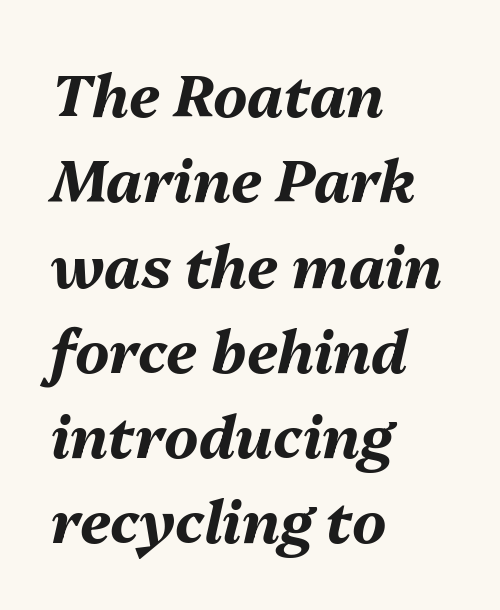
Descenders are the only things crossing below the line. In terms of posture, this sample is oblique. Compared with typical body copy, the letter spacing here is the same. Spacing verdict: proportional, widths tailored to each character. Is the block centered? No — it sits flush against the left margin. How would I describe the line gaps? Plain and ordinary.
